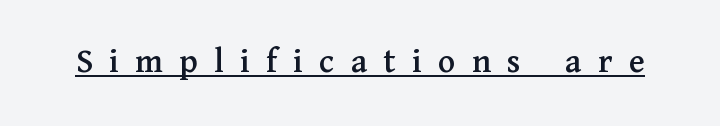
{"serif": "yes", "italic": "no", "width": "normal", "stroke_contrast": "medium", "x_height": "medium", "monospaced": "no", "underline": "yes", "letter_spacing": "wide", "letter_spacing_em": 0.47, "glyph_px": 35}
